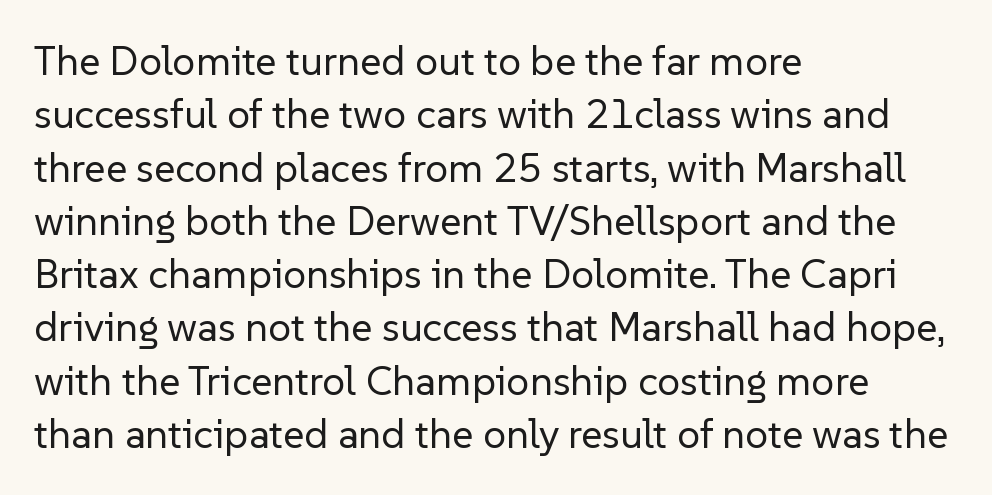
In terms of posture, this sample is upright. One glance says typical: line gaps are just what's usual. Type without underlining. The passage is arranged the way most books set body copy — flush left. This sample uses plain, unmodified letter spacing. Weight class: somewhere from thin through regular.
